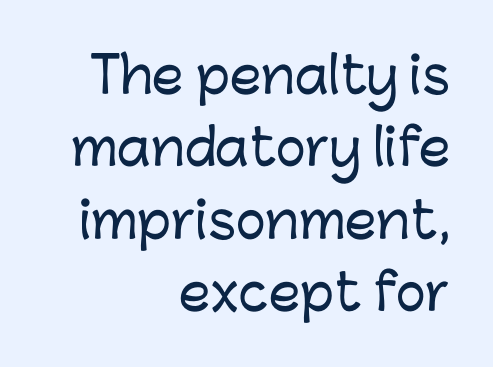
{"serif": "no", "italic": "no", "width": "normal", "stroke_contrast": "low", "x_height": "medium", "monospaced": "no", "underline": "no", "align": "right", "line_spacing": "normal", "line_spacing_ratio": 1.45, "letter_spacing": "normal", "letter_spacing_em": 0.0, "glyph_px": 50}
